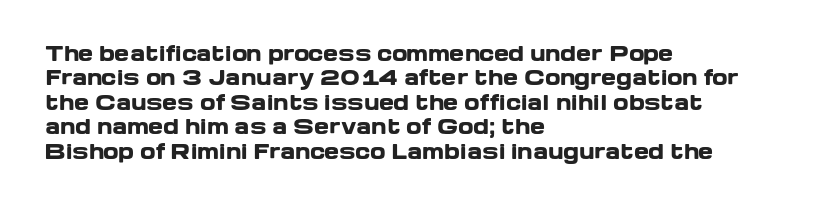
The image shows 20 px bold type, upright; set left-aligned, line spacing 1.22x, normal letter spacing, not underlined.
